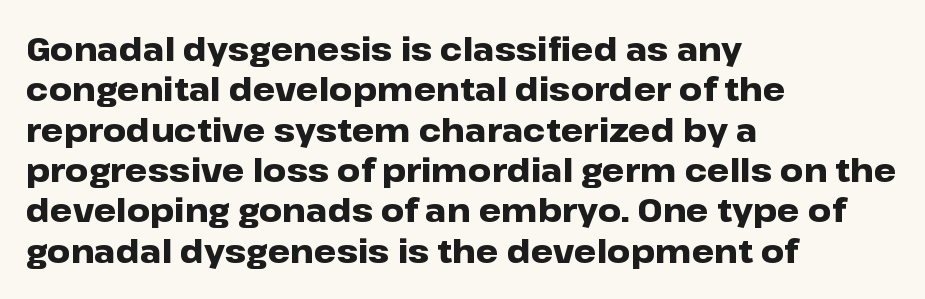
Q: Is the text bold? A: Yes.
Q: Is the text italic (slanted)? A: No, it is upright.
Q: Is the typeface a serif or a sans-serif typeface? A: Sans-serif.
Q: Is the text underlined? A: No.
Q: How is the paragraph aligned? A: Left-aligned.
Q: Is the spacing between letters normal or unusually wide? A: Normal.
Q: Is the spacing between lines tight, normal or loose? A: Normal.
Q: Width (condensed, normal, or wide)? A: Wide.
Q: Stroke contrast? A: Low.
Q: x-height? A: Medium.
Q: Monospaced? A: No.
